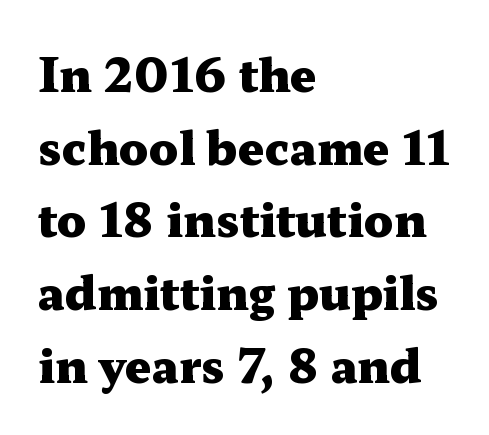
The image shows 46 px heavy, wide serif type, upright; set left-aligned, normal line spacing (1.58x), normal letter spacing, not underlined; medium stroke contrast and a medium x-height.
